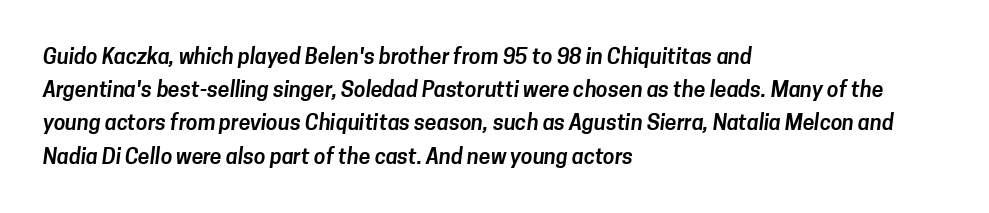
{"underline": "no", "align": "left", "line_spacing": "normal", "line_spacing_ratio": 1.58, "letter_spacing": "normal", "letter_spacing_em": 0.0, "glyph_px": 21}
